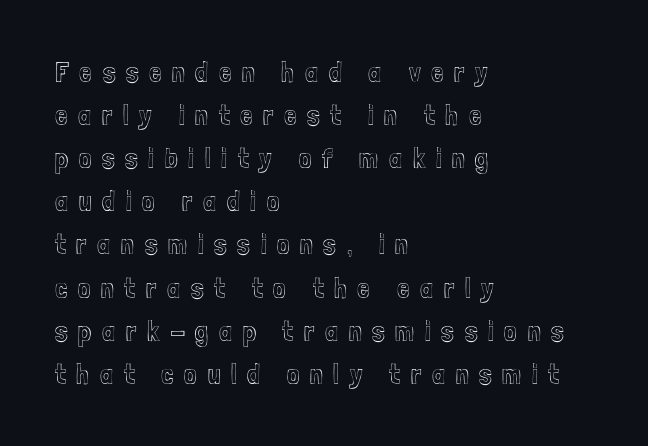
Notice how the passage keeps a crisp vertical edge on the left only. Is this a fixed-width face? No — the glyphs have proportional, varying widths. A typesetter would call this heavily tracked-out type. Regarding leading, the lines here are spaced in the standard way. Words float on clear page, feet unadorned.
